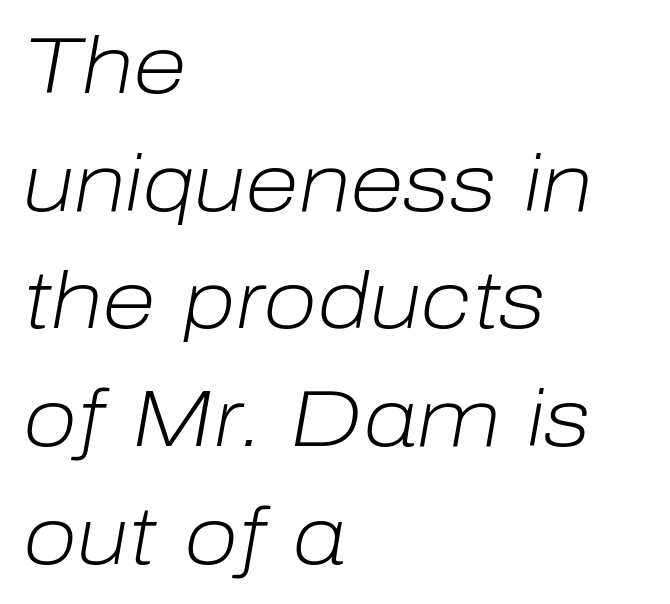
Q: Is the text bold? A: No.
Q: Is the text italic (slanted)? A: Yes, it leans right by about 10 degrees.
Q: Is the text underlined? A: No.
Q: How is the paragraph aligned? A: Left-aligned.
Q: Is the spacing between letters normal or unusually wide? A: Normal.
Q: Is the spacing between lines tight, normal or loose? A: Normal.
Q: Width (condensed, normal, or wide)? A: Normal.
Q: Stroke contrast? A: Low.
Q: x-height? A: Medium.
Q: Monospaced? A: No.
